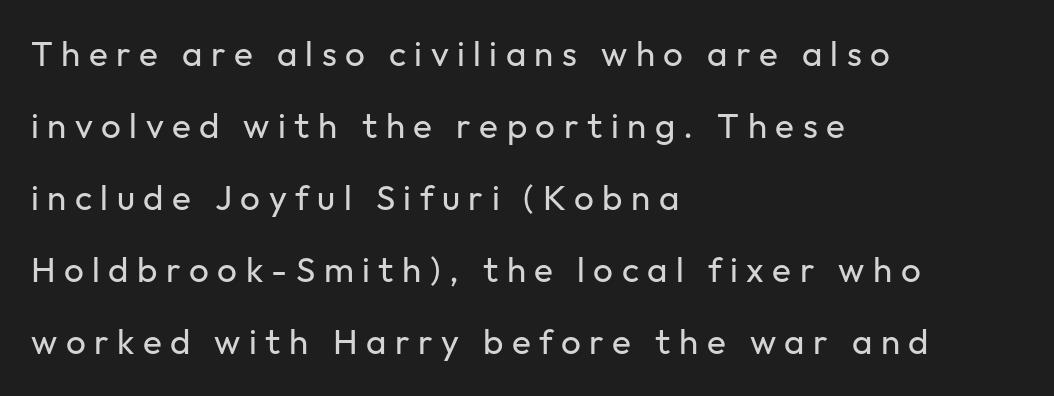
The image shows 35 px regular-weight sans-serif type, upright; set left-aligned, loose line spacing (2.06x), unusually wide letter spacing (+0.24 em), not underlined; low stroke contrast and a medium x-height.
